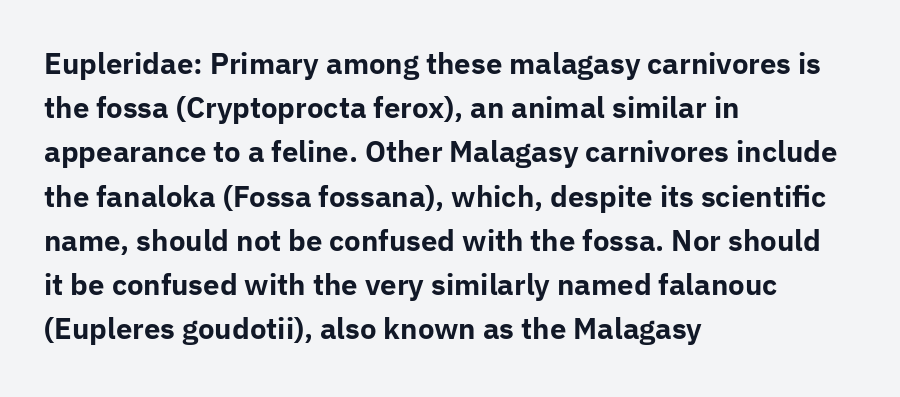
{"serif": "no", "italic": "no", "bold": "yes", "weight": "bold", "width": "normal", "stroke_contrast": "low", "x_height": "medium", "monospaced": "no", "underline": "no", "align": "left", "line_spacing": "normal", "line_spacing_ratio": 1.58, "letter_spacing": "normal", "letter_spacing_em": 0.0, "glyph_px": 28}
